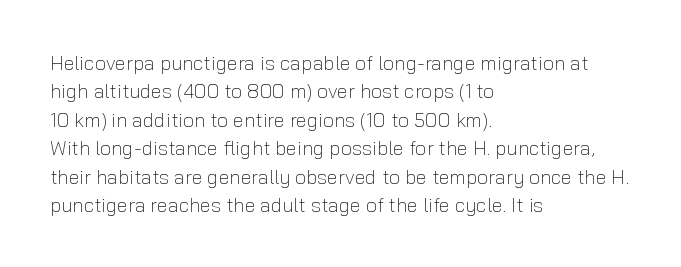
Glyph-to-glyph distance matches everyday printed text. One glance says typical: line gaps are just what's usual. A bare baseline throughout the passage. Does the lettering tilt? It doesn't — this is upright.
